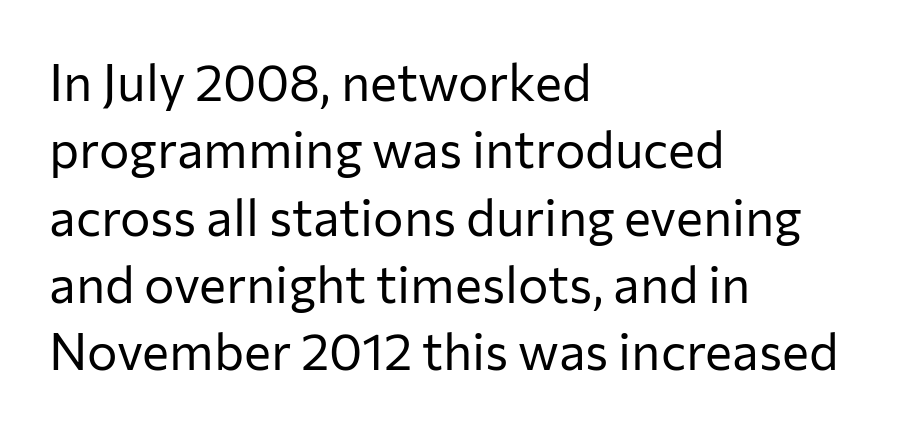
The image shows 51 px regular-weight sans-serif type, upright; set left-aligned, normal line spacing (1.32x), normal letter spacing, not underlined; low stroke contrast and a medium x-height.
